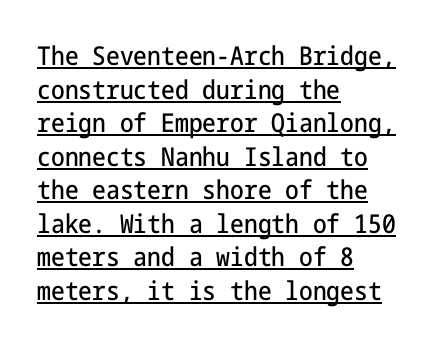
In terms of leading, this rendering sits right in the middle. The paragraph shown leans on its left margin. What stands out about the letter spacing? Nothing — it is the standard amount. This sample uses an upright cut, with every glyph sitting square on the baseline. Emphasis is given by a line drawn under the lettering.
